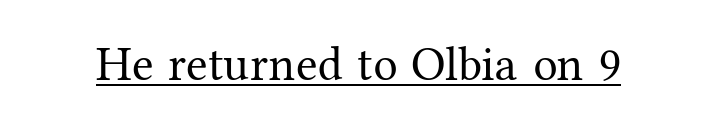
The image shows 49 px regular-weight serif type, upright; set normal letter spacing, underlined; medium stroke contrast and a medium x-height.
